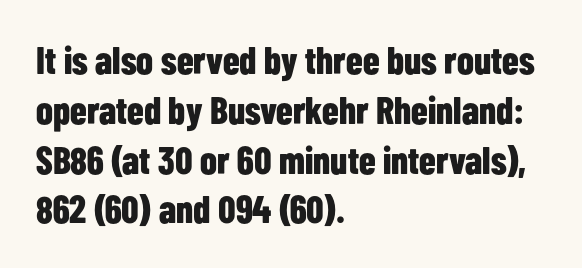
{"serif": "no", "italic": "no", "bold": "yes", "weight": "bold", "width": "condensed", "stroke_contrast": "low", "x_height": "medium", "monospaced": "no", "underline": "no", "align": "left", "line_spacing": "normal", "line_spacing_ratio": 1.31, "letter_spacing": "normal", "letter_spacing_em": 0.0, "glyph_px": 38}
